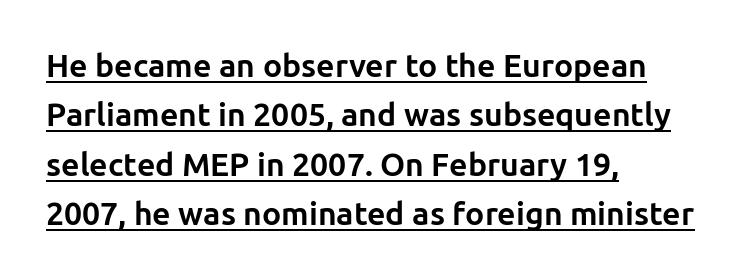
The space between consecutive lines is moderate. Looks like someone drew a line under every word here. Look at the stroke-to-counter ratio: heavy, a bold. What stands out about the letter spacing? Nothing — it is the standard amount.
